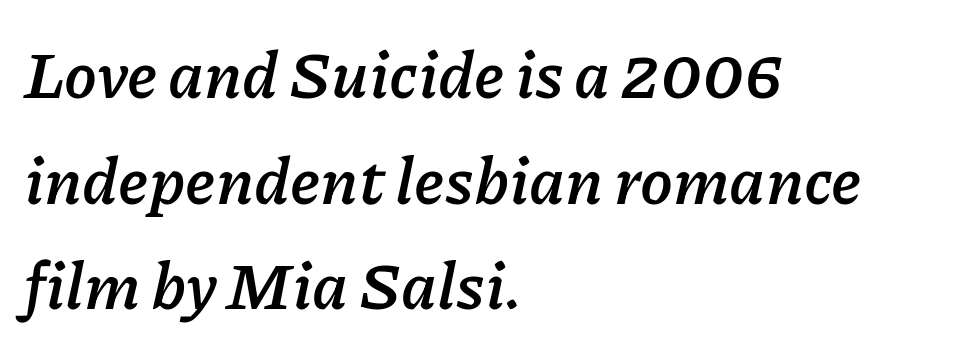
{"italic": "yes", "lean": "right", "slant_degrees": 11, "bold": "yes", "weight": "semibold", "width": "normal", "stroke_contrast": "low", "x_height": "medium", "monospaced": "no", "underline": "no", "align": "left", "line_spacing": "normal", "line_spacing_ratio": 1.6, "letter_spacing": "normal", "letter_spacing_em": 0.0, "glyph_px": 66}
